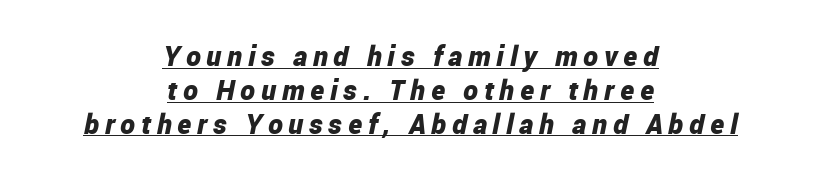
Every word sits above its own underline. The font's italic variant was chosen for this text. Thick stems and heavy bowls — unmistakably bold. Casual observation: everything's sitting right in the middle. Characters follow at a spacing far wider than the type designer built in. These lines are rendered in a variable-pitch font.
